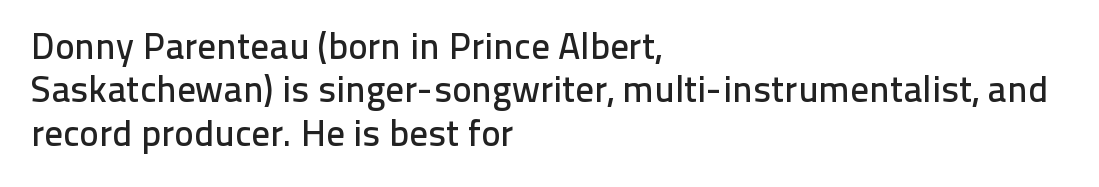
Q: Is the text italic (slanted)? A: No, it is upright.
Q: Is the typeface a serif or a sans-serif typeface? A: Sans-serif.
Q: Is the text underlined? A: No.
Q: How is the paragraph aligned? A: Left-aligned.
Q: Is the spacing between letters normal or unusually wide? A: Normal.
Q: Width (condensed, normal, or wide)? A: Normal.
Q: Stroke contrast? A: Low.
Q: x-height? A: Medium.
Q: Monospaced? A: No.
